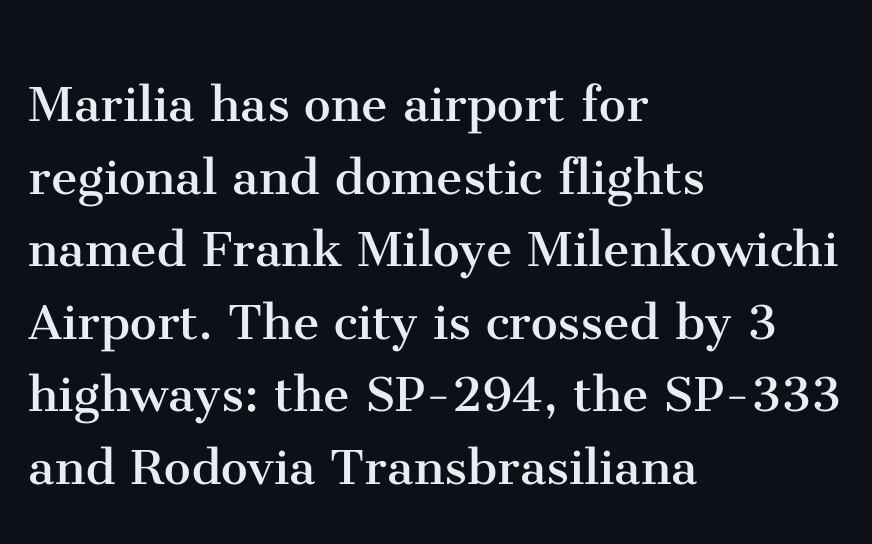
{"serif": "yes", "italic": "no", "bold": "no", "weight": "regular", "width": "normal", "stroke_contrast": "medium", "x_height": "medium", "monospaced": "no", "underline": "no", "align": "left", "line_spacing_ratio": 1.21, "letter_spacing": "normal", "letter_spacing_em": 0.0, "glyph_px": 60}
